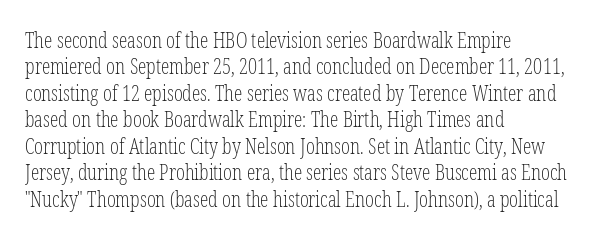
{"italic": "no", "bold": "no", "underline": "no", "align": "left", "line_spacing": "normal", "line_spacing_ratio": 1.26, "letter_spacing": "normal", "letter_spacing_em": 0.0, "glyph_px": 21}
